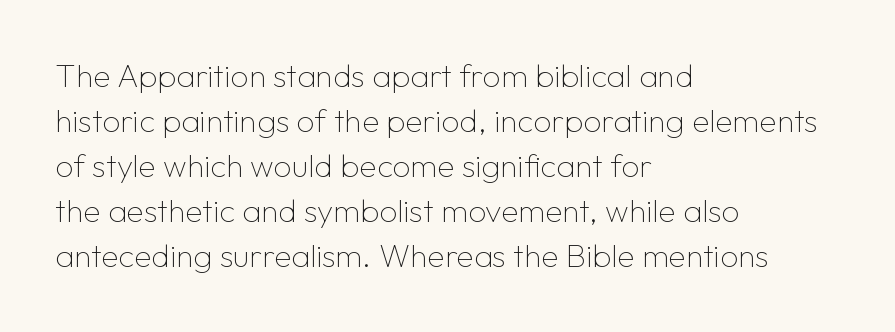
Q: Is the text bold? A: No.
Q: Is the text italic (slanted)? A: No, it is upright.
Q: Is the typeface a serif or a sans-serif typeface? A: Sans-serif.
Q: Is the text underlined? A: No.
Q: How is the paragraph aligned? A: Left-aligned.
Q: Is the spacing between letters normal or unusually wide? A: Normal.
Q: Is the spacing between lines tight, normal or loose? A: Normal.
Q: Width (condensed, normal, or wide)? A: Normal.
Q: Stroke contrast? A: Low.
Q: x-height? A: Medium.
Q: Monospaced? A: No.
